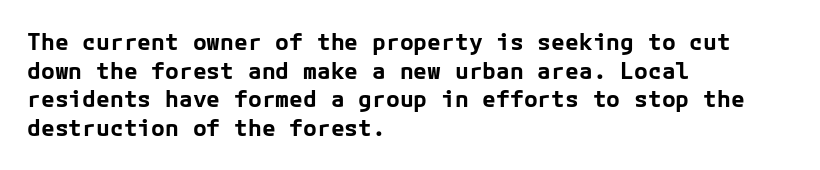
{"italic": "no", "bold": "yes", "underline": "no", "align": "left", "line_spacing": "normal", "line_spacing_ratio": 1.25, "letter_spacing": "normal", "letter_spacing_em": 0.0, "glyph_px": 23}
